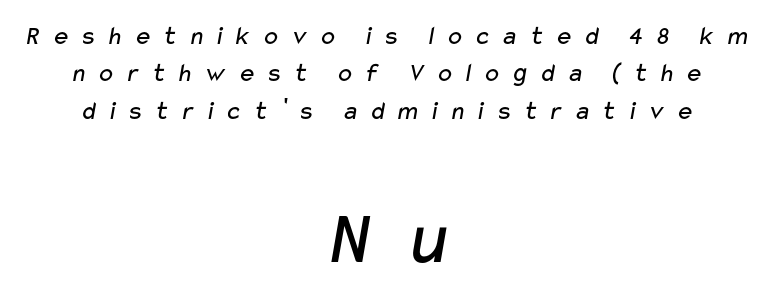
The image shows 80 px regular-weight, wide sans-serif type; set centered, normal line spacing (1.38x), unusually wide letter spacing (+0.36 em), not underlined; the second (bottom) block is 2.96x larger; low stroke contrast and a medium x-height.
